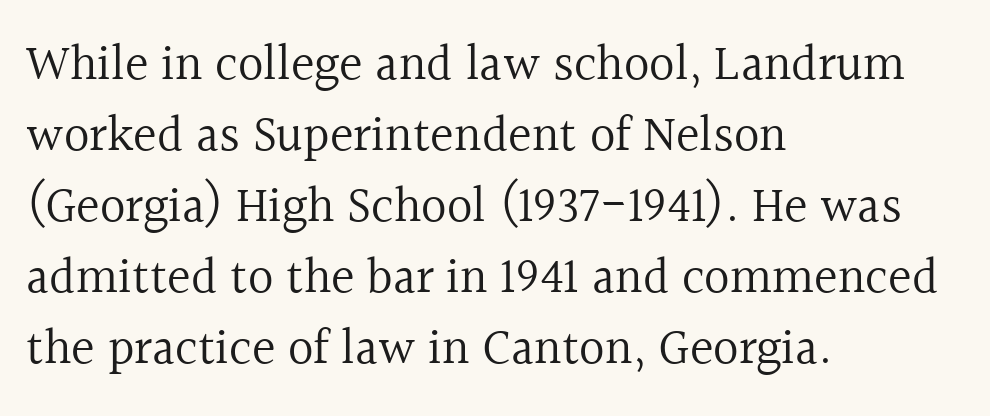
Q: Is the text bold? A: No.
Q: Is the text italic (slanted)? A: No, it is upright.
Q: Is the typeface a serif or a sans-serif typeface? A: Serif.
Q: Is the text underlined? A: No.
Q: How is the paragraph aligned? A: Left-aligned.
Q: Is the spacing between letters normal or unusually wide? A: Normal.
Q: Is the spacing between lines tight, normal or loose? A: Normal.
Q: Width (condensed, normal, or wide)? A: Normal.
Q: x-height? A: Medium.
Q: Monospaced? A: No.
